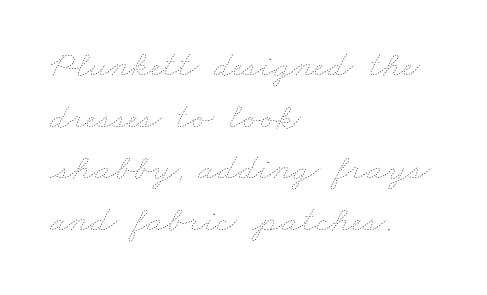
Q: Is the text bold? A: No.
Q: Is the text underlined? A: No.
Q: How is the paragraph aligned? A: Left-aligned.
Q: Is the spacing between letters normal or unusually wide? A: Normal.
Q: Is the spacing between lines tight, normal or loose? A: Normal.
Q: Width (condensed, normal, or wide)? A: Wide.
Q: Stroke contrast? A: Low.
Q: x-height? A: Small.
Q: Monospaced? A: No.
